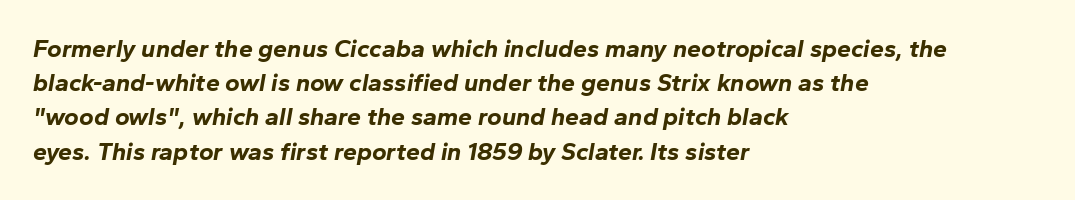
Q: Is the text bold? A: Yes.
Q: Is the text italic (slanted)? A: Yes, it leans right by about 10 degrees.
Q: Is the text underlined? A: No.
Q: How is the paragraph aligned? A: Left-aligned.
Q: Is the spacing between letters normal or unusually wide? A: Normal.
Q: Is the spacing between lines tight, normal or loose? A: Normal.
